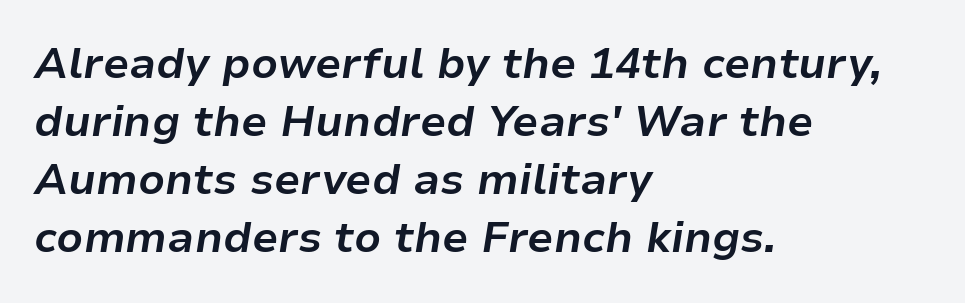
{"italic": "yes", "lean": "right", "slant_degrees": 9, "bold": "yes", "weight": "bold", "width": "normal", "stroke_contrast": "low", "x_height": "medium", "monospaced": "no", "underline": "no", "align": "left", "line_spacing": "normal", "line_spacing_ratio": 1.35, "letter_spacing": "normal", "letter_spacing_em": 0.0, "glyph_px": 43}
